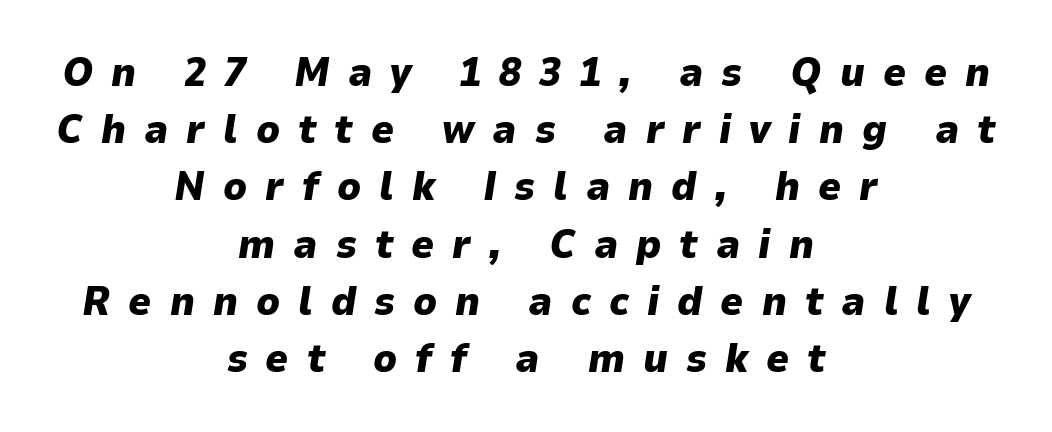
{"italic": "yes", "lean": "right", "slant_degrees": 9, "bold": "yes", "weight": "heavy", "width": "normal", "stroke_contrast": "low", "x_height": "medium", "monospaced": "no", "underline": "no", "align": "center", "line_spacing": "normal", "line_spacing_ratio": 1.43, "letter_spacing": "wide", "letter_spacing_em": 0.45, "glyph_px": 40}
